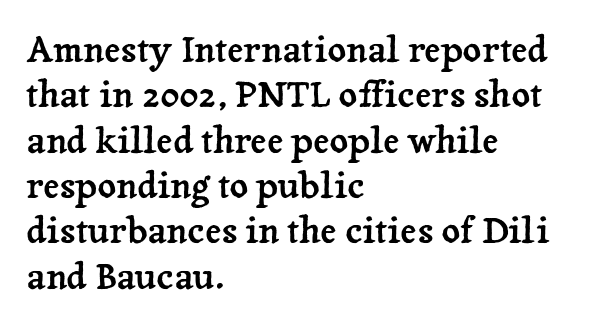
Q: Is the text italic (slanted)? A: No, it is upright.
Q: Is the typeface a serif or a sans-serif typeface? A: Serif.
Q: Is the text underlined? A: No.
Q: How is the paragraph aligned? A: Left-aligned.
Q: Is the spacing between letters normal or unusually wide? A: Normal.
Q: Is the spacing between lines tight, normal or loose? A: Normal.
Q: Width (condensed, normal, or wide)? A: Normal.
Q: Stroke contrast? A: Low.
Q: x-height? A: Medium.
Q: Monospaced? A: No.
